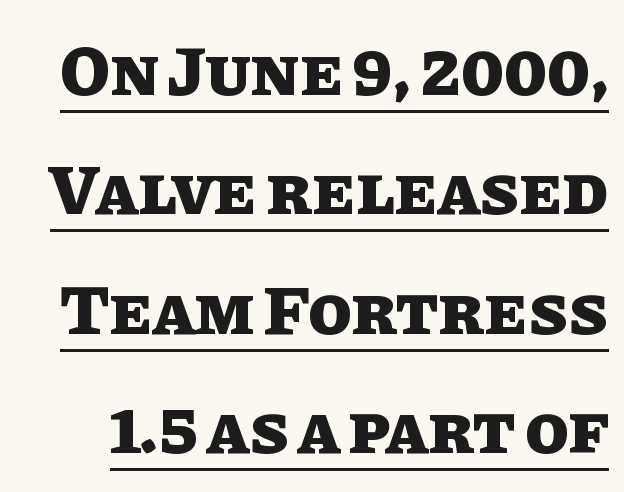
The image shows 71 px heavy type, upright; set normal line spacing (1.68x), normal letter spacing, underlined; low stroke contrast and a large x-height.
